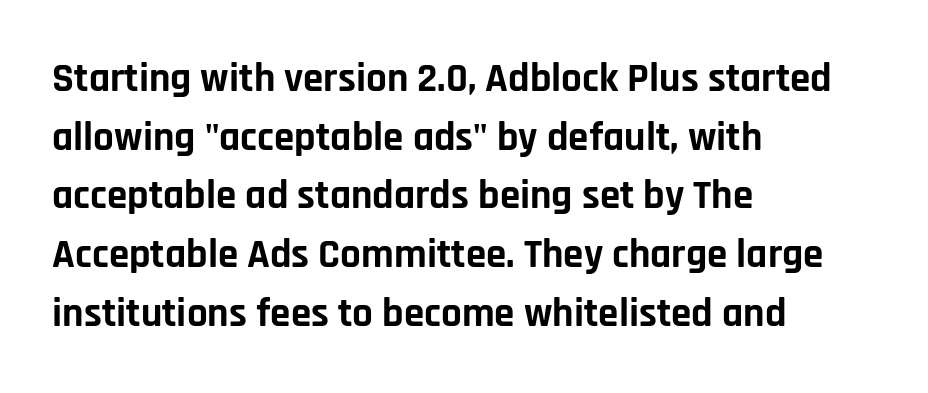
The image shows 41 px bold sans-serif type, upright; set left-aligned, normal line spacing (1.43x), normal letter spacing, not underlined; low stroke contrast and a large x-height.
